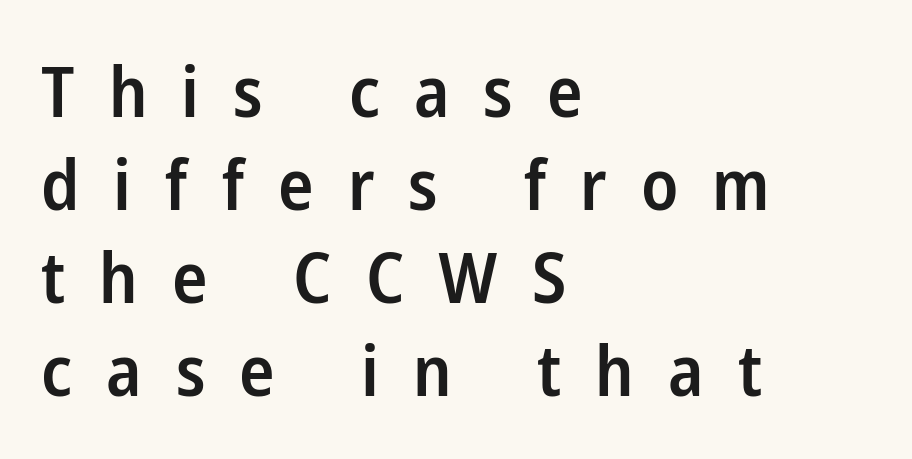
{"serif": "no", "italic": "no", "bold": "semi", "weight": "semibold", "width": "condensed", "stroke_contrast": "low", "x_height": "medium", "monospaced": "no", "underline": "no", "align": "left", "line_spacing": "normal", "line_spacing_ratio": 1.31, "letter_spacing": "wide", "letter_spacing_em": 0.48, "glyph_px": 71}
